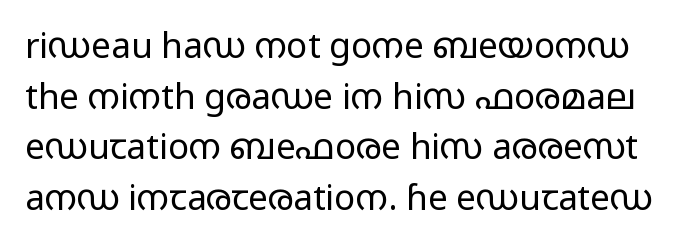
{"serif": "no", "italic": "no", "bold": "no", "weight": "regular", "width": "wide", "stroke_contrast": "low", "x_height": "medium", "monospaced": "no", "underline": "no", "line_spacing": "normal", "line_spacing_ratio": 1.45, "letter_spacing": "normal", "letter_spacing_em": 0.0, "glyph_px": 35}
